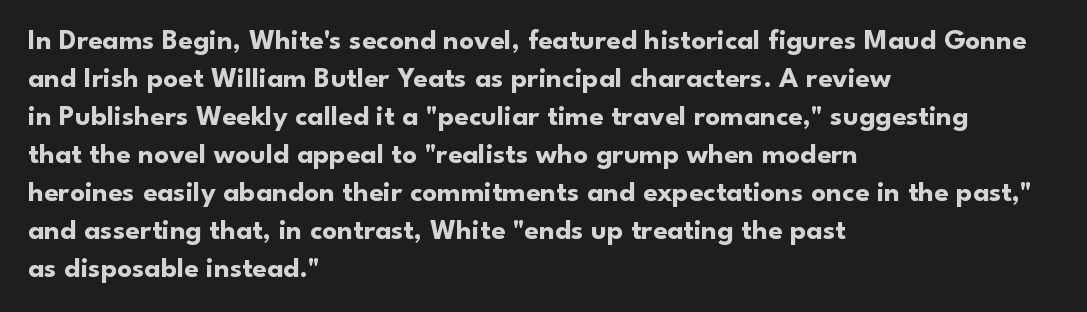
Q: Is the text bold? A: Yes.
Q: Is the text italic (slanted)? A: No, it is upright.
Q: Is the typeface a serif or a sans-serif typeface? A: Sans-serif.
Q: Is the text underlined? A: No.
Q: How is the paragraph aligned? A: Left-aligned.
Q: Is the spacing between letters normal or unusually wide? A: Normal.
Q: Is the spacing between lines tight, normal or loose? A: Normal.
Q: Width (condensed, normal, or wide)? A: Normal.
Q: Stroke contrast? A: Low.
Q: x-height? A: Small.
Q: Monospaced? A: No.
